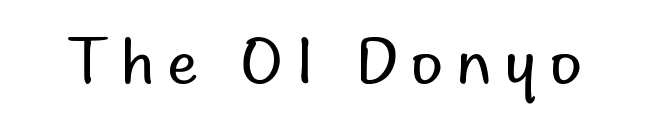
Q: Is the text bold? A: No.
Q: Is the text italic (slanted)? A: No, it is upright.
Q: Is the typeface a serif or a sans-serif typeface? A: Sans-serif.
Q: Is the text underlined? A: No.
Q: Is the spacing between letters normal or unusually wide? A: Unusually wide.
Q: Width (condensed, normal, or wide)? A: Normal.
Q: Stroke contrast? A: Low.
Q: x-height? A: Small.
Q: Monospaced? A: No.
